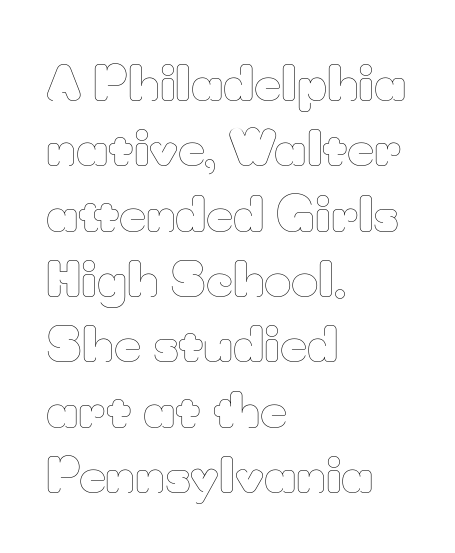
The image shows 47 px thin type, upright; set left-aligned, normal line spacing (1.39x), normal letter spacing, not underlined; low stroke contrast and a small x-height.
